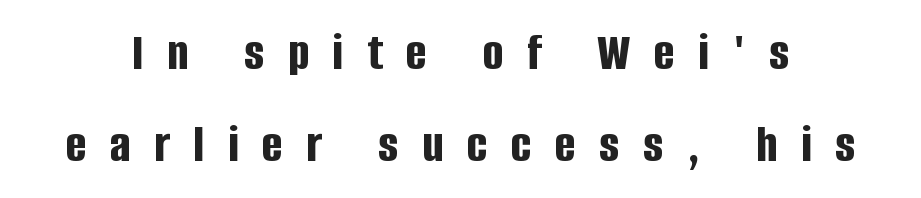
{"serif": "no", "italic": "no", "bold": "yes", "weight": "bold", "width": "condensed", "stroke_contrast": "low", "x_height": "large", "monospaced": "no", "underline": "no", "line_spacing": "normal", "line_spacing_ratio": 1.7, "letter_spacing": "wide", "letter_spacing_em": 0.44, "glyph_px": 54}
